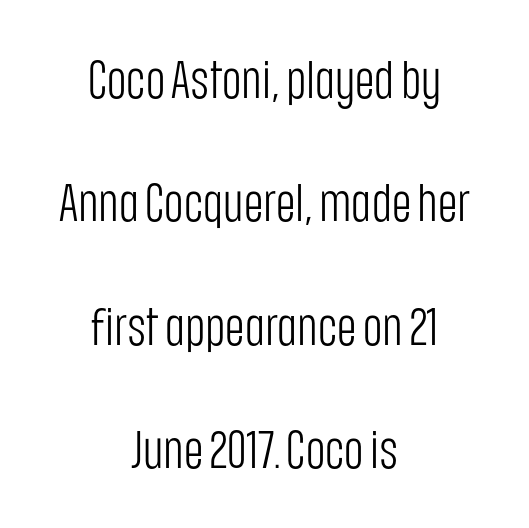
{"serif": "no", "italic": "no", "bold": "no", "weight": "light", "width": "condensed", "stroke_contrast": "low", "x_height": "large", "monospaced": "no", "underline": "no", "align": "center", "line_spacing": "loose", "line_spacing_ratio": 2.33, "letter_spacing": "normal", "letter_spacing_em": 0.0, "glyph_px": 53}
